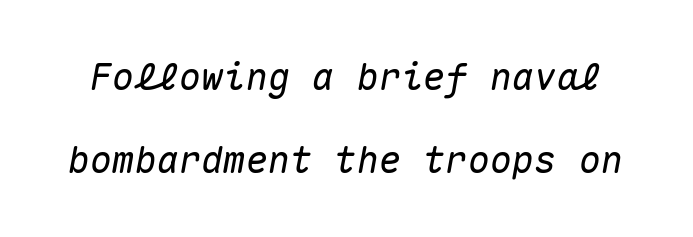
Q: Is the text italic (slanted)? A: Yes, it leans right by about 10 degrees.
Q: Is the text underlined? A: No.
Q: Is the spacing between letters normal or unusually wide? A: Normal.
Q: Is the spacing between lines tight, normal or loose? A: Loose.
Q: Width (condensed, normal, or wide)? A: Normal.
Q: Stroke contrast? A: Medium.
Q: x-height? A: Medium.
Q: Monospaced? A: Yes.
